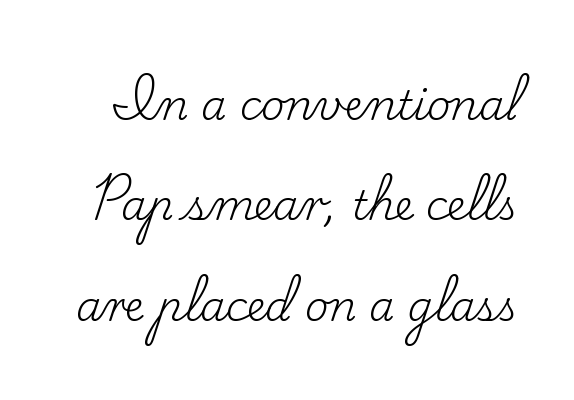
{"serif": "yes", "bold": "no", "weight": "regular", "width": "normal", "stroke_contrast": "low", "x_height": "small", "monospaced": "no", "underline": "no", "line_spacing": "loose", "line_spacing_ratio": 2.45, "letter_spacing": "normal", "letter_spacing_em": 0.0, "glyph_px": 41}
